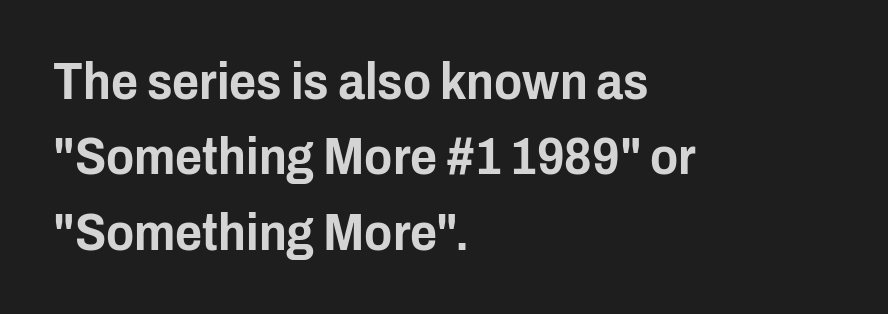
Looks like regular typesetting: each glyph gets only the width it needs. Each word holds together tightly as a unit, with standard inter-letter gaps. A student would call this left alignment; a typographer would say flush left, rag right. To sum up the face: it is a sans, with no serifs. Posture: straight, roman, zero tilt. The strip under each line holds only bare page.
